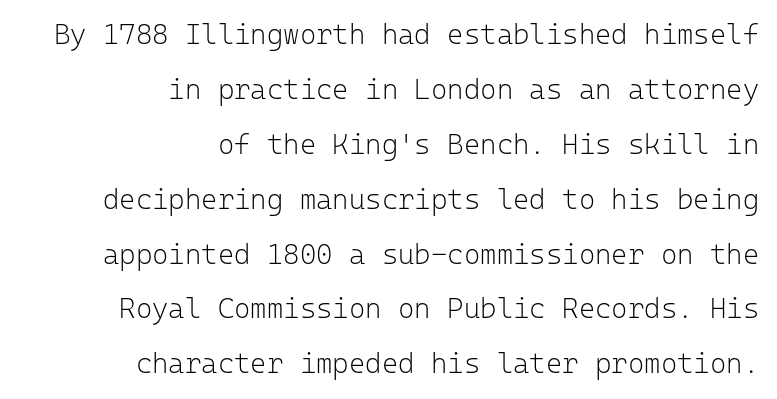
Q: Is the text bold? A: No.
Q: Is the text italic (slanted)? A: No, it is upright.
Q: Is the typeface a serif or a sans-serif typeface? A: Sans-serif.
Q: Is the text underlined? A: No.
Q: How is the paragraph aligned? A: Right-aligned.
Q: Is the spacing between letters normal or unusually wide? A: Normal.
Q: Is the spacing between lines tight, normal or loose? A: Loose.
Q: Width (condensed, normal, or wide)? A: Normal.
Q: Stroke contrast? A: Low.
Q: x-height? A: Medium.
Q: Monospaced? A: Yes.
